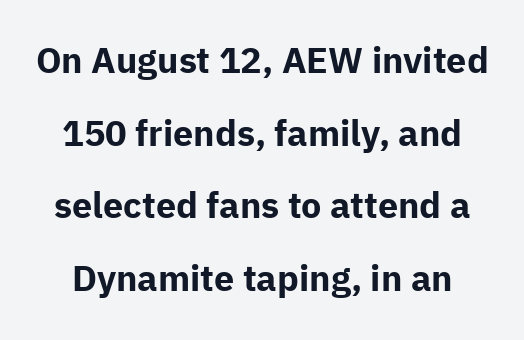
Q: Is the text bold? A: Yes.
Q: Is the text italic (slanted)? A: No, it is upright.
Q: Is the typeface a serif or a sans-serif typeface? A: Sans-serif.
Q: Is the text underlined? A: No.
Q: Is the spacing between letters normal or unusually wide? A: Normal.
Q: Is the spacing between lines tight, normal or loose? A: Loose.
Q: Width (condensed, normal, or wide)? A: Normal.
Q: Stroke contrast? A: Low.
Q: x-height? A: Medium.
Q: Monospaced? A: No.
